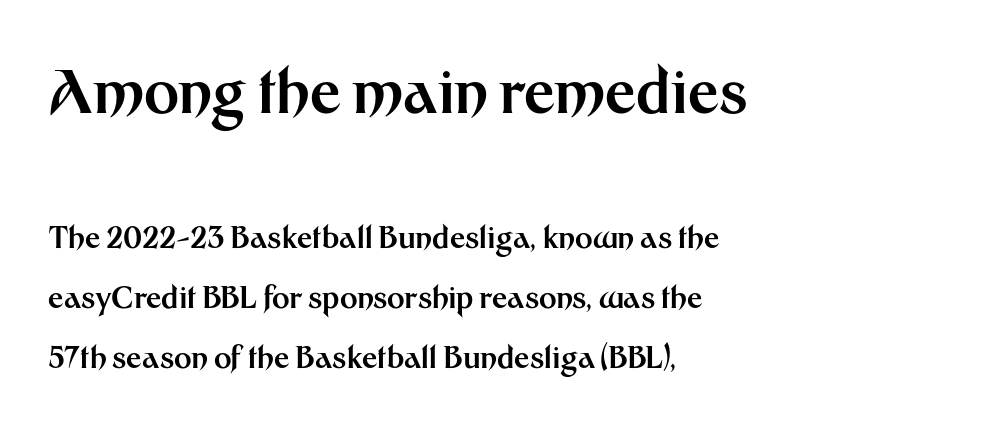
These lines are set flush left with a ragged right edge. The glyphs in this specimen are sans serif. These lines are rendered in a variable-pitch font. It's the straight-up-and-down kind of type. The sample has been set heavy, in full bold. Lines of text with bare space underneath.
